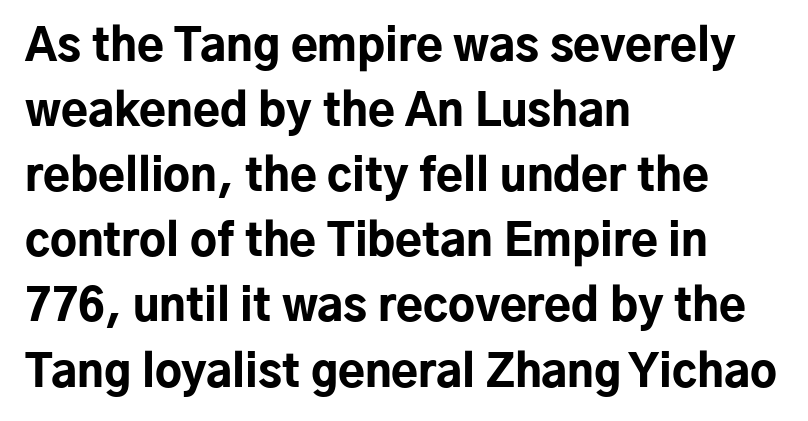
{"serif": "no", "italic": "no", "bold": "yes", "weight": "bold", "width": "normal", "stroke_contrast": "low", "x_height": "medium", "monospaced": "no", "underline": "no", "align": "left", "line_spacing": "normal", "line_spacing_ratio": 1.48, "letter_spacing": "normal", "letter_spacing_em": 0.0, "glyph_px": 44}
